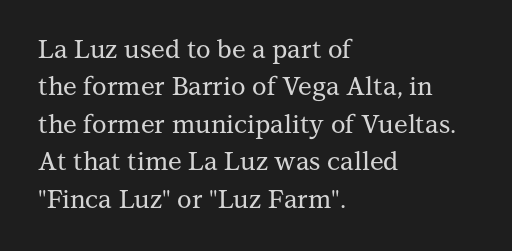
The image shows 25 px text type, upright; set left-aligned, normal line spacing (1.5x), normal letter spacing, not underlined.
